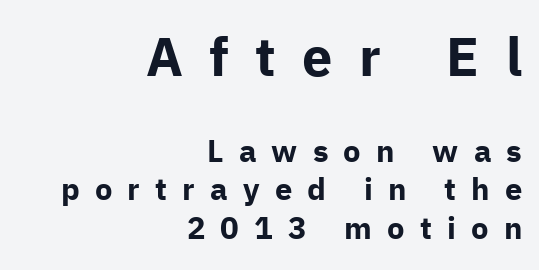
{"serif": "no", "italic": "no", "bold": "yes", "weight": "bold", "width": "normal", "stroke_contrast": "low", "x_height": "medium", "monospaced": "no", "underline": "no", "align": "right", "line_spacing": "normal", "line_spacing_ratio": 1.25, "letter_spacing": "wide", "letter_spacing_em": 0.49, "larger_block": "first", "size_ratio": 1.74, "glyph_px": 54}
